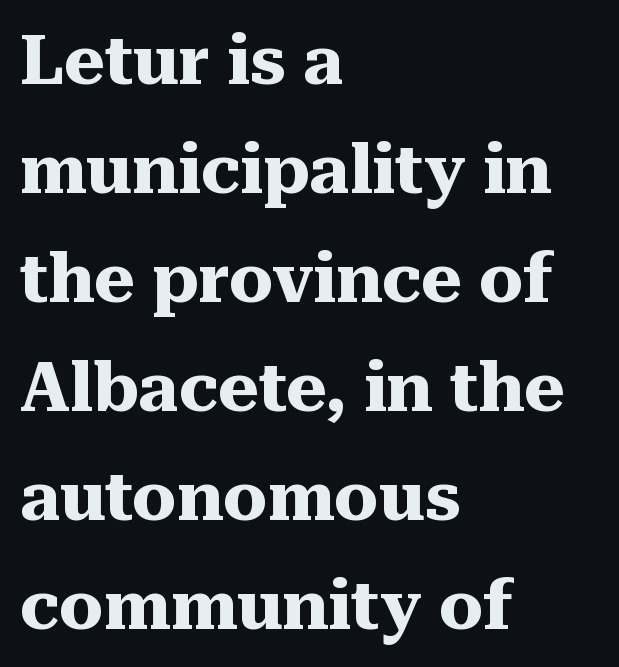
{"serif": "yes", "italic": "no", "bold": "yes", "weight": "heavy", "width": "normal", "stroke_contrast": "medium", "x_height": "medium", "monospaced": "no", "underline": "no", "align": "left", "line_spacing": "normal", "line_spacing_ratio": 1.58, "letter_spacing": "normal", "letter_spacing_em": 0.0, "glyph_px": 69}
